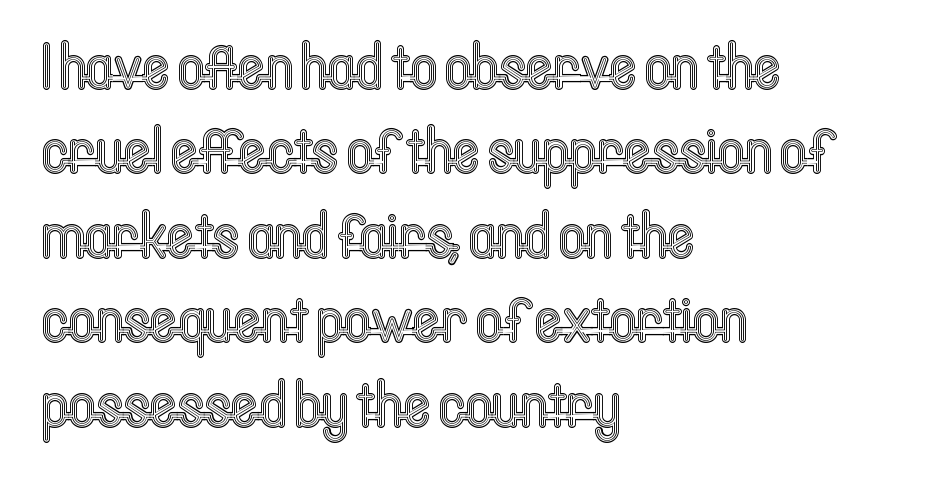
{"italic": "no", "width": "condensed", "x_height": "medium", "monospaced": "no", "underline": "no", "align": "left", "line_spacing": "normal", "line_spacing_ratio": 1.3, "letter_spacing": "normal", "letter_spacing_em": 0.0, "glyph_px": 65}
